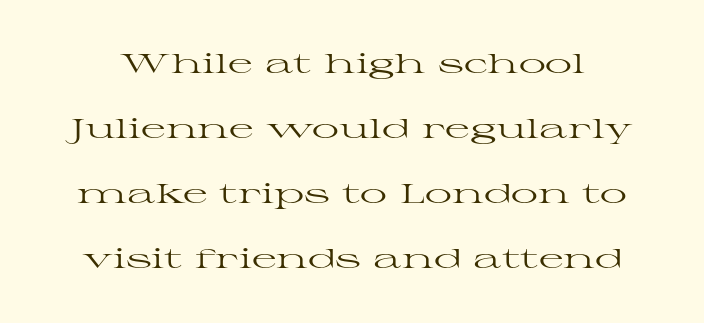
Beneath every word, the page is bare. Upright lettering throughout. The line texture is even and compact thanks to regular tracking. Each new line begins a long way beneath the previous one. The weight would be labelled regular, book, light, or lighter still.
